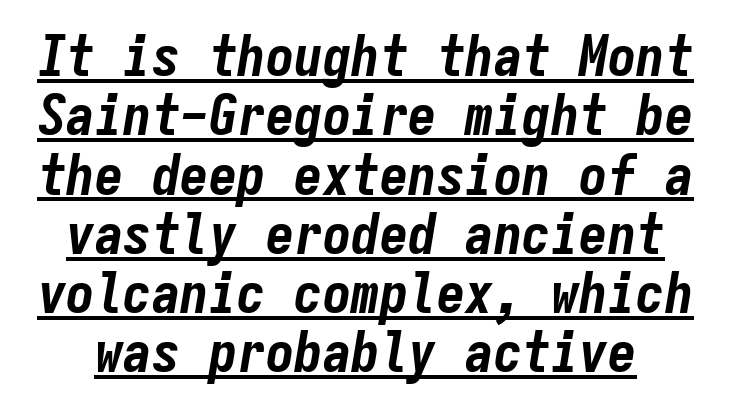
Q: Is the text bold? A: Yes.
Q: Is the text italic (slanted)? A: Yes, it leans right by about 9 degrees.
Q: Is the text underlined? A: Yes.
Q: Is the spacing between letters normal or unusually wide? A: Normal.
Q: Is the spacing between lines tight, normal or loose? A: Tight.
Q: Width (condensed, normal, or wide)? A: Condensed.
Q: Stroke contrast? A: Low.
Q: x-height? A: Medium.
Q: Monospaced? A: Yes.
